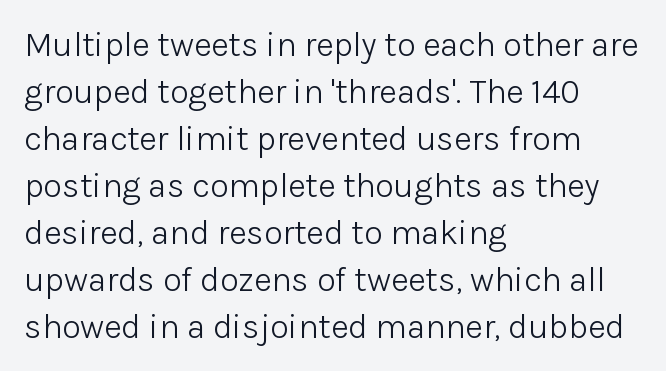
{"serif": "no", "italic": "no", "bold": "no", "weight": "light", "width": "normal", "stroke_contrast": "low", "x_height": "medium", "monospaced": "no", "underline": "no", "align": "left", "line_spacing": "normal", "line_spacing_ratio": 1.38, "letter_spacing": "normal", "letter_spacing_em": 0.0, "glyph_px": 34}
